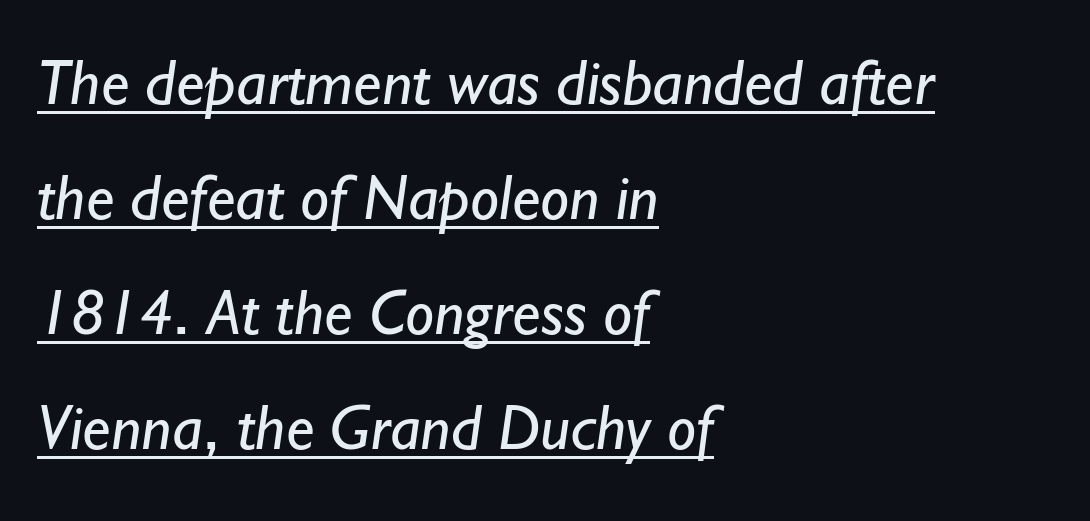
Heaviness? Minimal to ordinary, like unemphasized prose. Proportional: the letters do not fall into vertical columns. Decoration check: the copy is underlined. The characters display no serif detailing; their extremities are plain.
